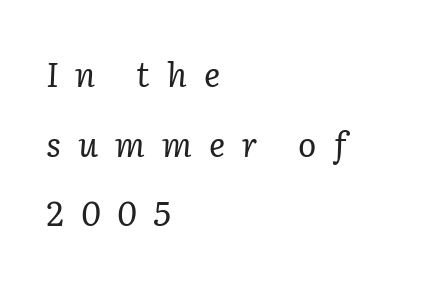
{"serif": "yes", "italic": "yes", "lean": "right", "slant_degrees": 2, "bold": "no", "weight": "regular", "width": "normal", "stroke_contrast": "low", "x_height": "medium", "monospaced": "no", "underline": "no", "align": "left", "line_spacing": "loose", "line_spacing_ratio": 2.05, "letter_spacing": "wide", "letter_spacing_em": 0.5, "glyph_px": 34}
